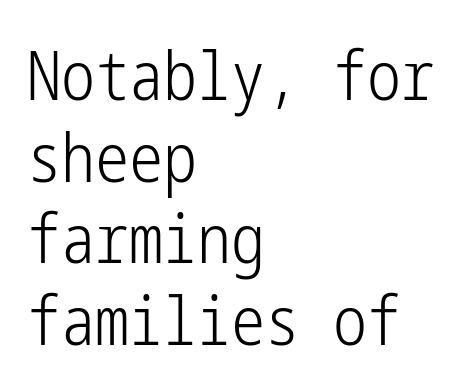
{"serif": "no", "italic": "no", "bold": "no", "weight": "light", "width": "condensed", "stroke_contrast": "low", "x_height": "medium", "underline": "no", "align": "left", "line_spacing_ratio": 1.2, "letter_spacing": "normal", "letter_spacing_em": 0.0, "glyph_px": 68}
